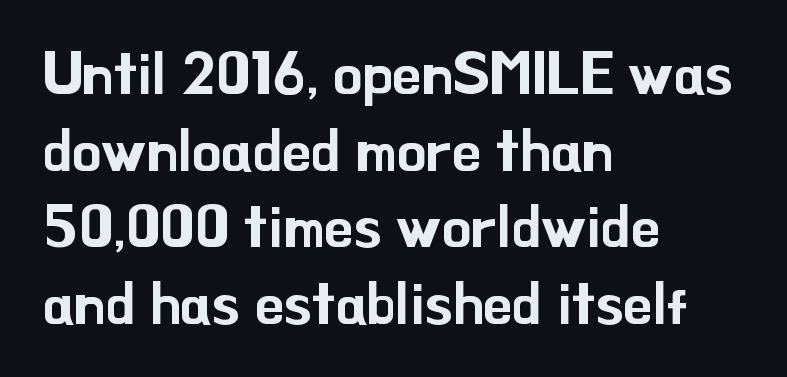
{"serif": "no", "italic": "no", "width": "normal", "stroke_contrast": "low", "x_height": "small", "monospaced": "no", "underline": "no", "align": "left", "line_spacing": "normal", "line_spacing_ratio": 1.3, "letter_spacing": "normal", "letter_spacing_em": 0.0, "glyph_px": 59}
